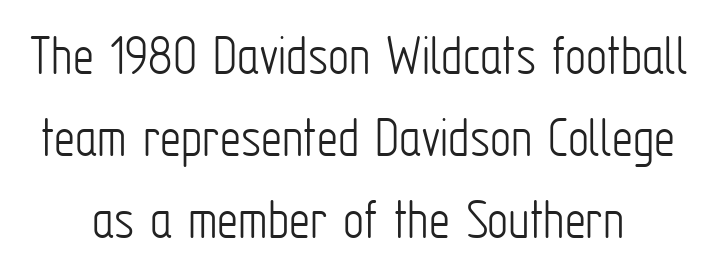
{"serif": "no", "italic": "no", "bold": "no", "weight": "light", "width": "condensed", "stroke_contrast": "low", "x_height": "medium", "monospaced": "no", "underline": "no", "align": "center", "line_spacing": "normal", "line_spacing_ratio": 1.39, "letter_spacing": "normal", "letter_spacing_em": 0.0, "glyph_px": 59}
